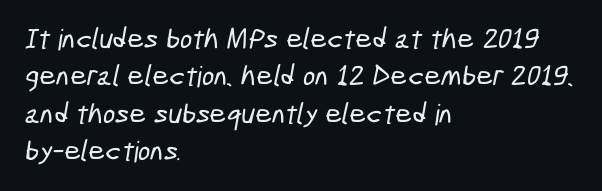
The image shows 29 px condensed sans-serif type; set left-aligned, normal line spacing (1.29x), normal letter spacing, not underlined; low stroke contrast and a medium x-height.
